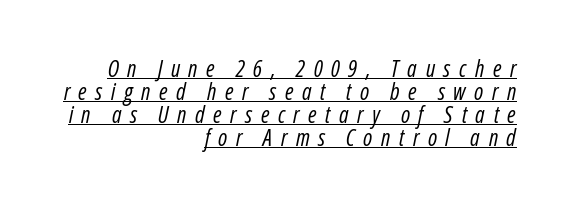
{"italic": "yes", "lean": "right", "slant_degrees": 12, "bold": "no", "underline": "yes", "align": "right", "line_spacing": "tight", "line_spacing_ratio": 1.0, "letter_spacing": "wide", "letter_spacing_em": 0.37, "glyph_px": 23}
